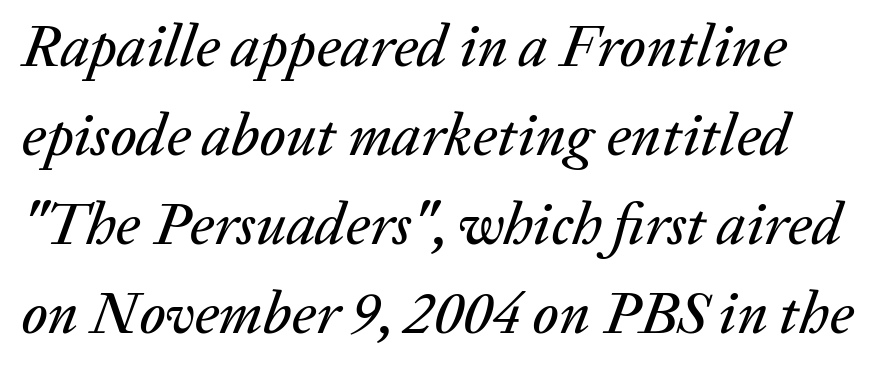
{"italic": "yes", "lean": "right", "slant_degrees": 20, "width": "normal", "stroke_contrast": "low", "x_height": "medium", "monospaced": "no", "underline": "no", "align": "left", "line_spacing": "normal", "line_spacing_ratio": 1.51, "letter_spacing": "normal", "letter_spacing_em": 0.0, "glyph_px": 59}
